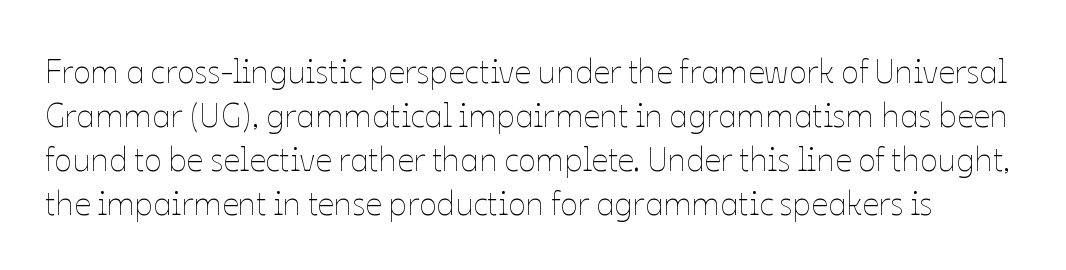
The image shows 33 px thin type, upright; set normal line spacing (1.33x), normal letter spacing, not underlined; low stroke contrast and a medium x-height.
